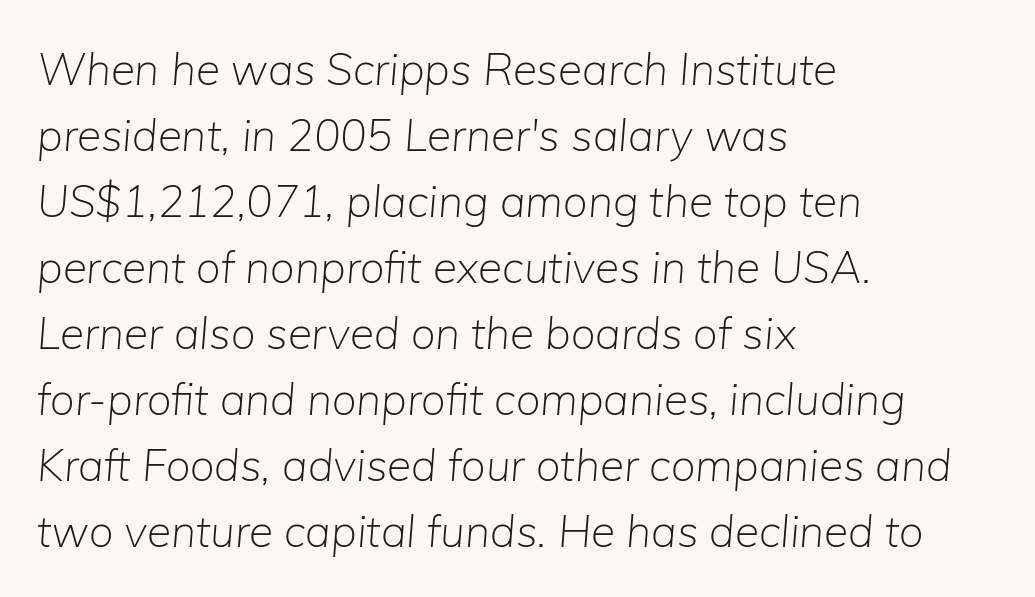
No heavy texture on the line: the type isn't bold. A classic flush-left, rag-right setting is used for this passage. Has an underline been added? It has not. You can tell it's italic because the verticals aren't actually vertical. Quick note: interline space is typical. Note the varied advance widths — an 'i' is clearly narrower than an 'm'.
